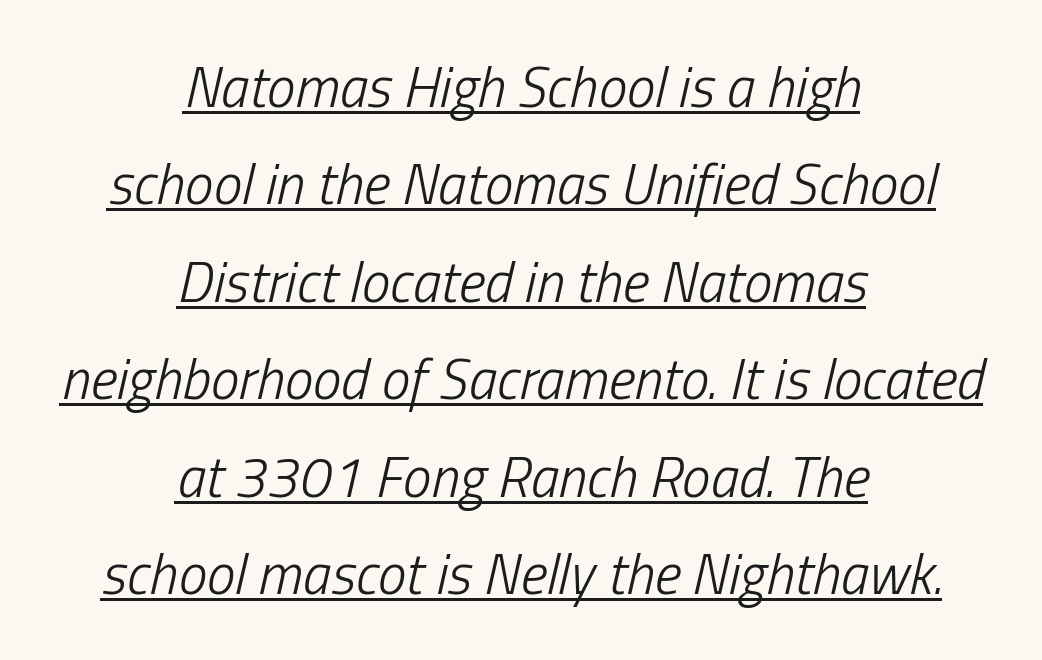
Q: Is the text bold? A: No.
Q: Is the text italic (slanted)? A: Yes, it leans right by about 13 degrees.
Q: Is the text underlined? A: Yes.
Q: How is the paragraph aligned? A: Centered.
Q: Is the spacing between letters normal or unusually wide? A: Normal.
Q: Width (condensed, normal, or wide)? A: Condensed.
Q: Stroke contrast? A: Low.
Q: x-height? A: Medium.
Q: Monospaced? A: No.
